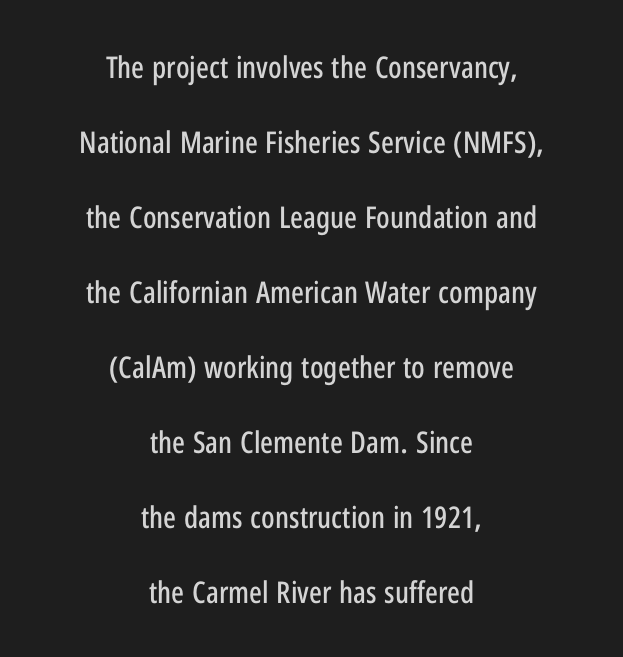
Q: Is the text italic (slanted)? A: No, it is upright.
Q: Is the typeface a serif or a sans-serif typeface? A: Sans-serif.
Q: Is the text underlined? A: No.
Q: How is the paragraph aligned? A: Centered.
Q: Is the spacing between letters normal or unusually wide? A: Normal.
Q: Is the spacing between lines tight, normal or loose? A: Loose.
Q: Width (condensed, normal, or wide)? A: Condensed.
Q: Stroke contrast? A: Low.
Q: x-height? A: Medium.
Q: Monospaced? A: No.
